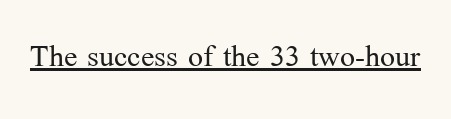
Are there feet on the stems? There are — it's a serif. Look at the tracking — it's just the regular setting, nothing added. The passage shown is not bold in any degree. These lines were composed using upright roman letters.
